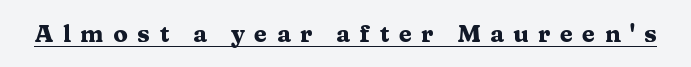
The image shows 24 px bold type, upright; set unusually wide letter spacing (+0.39 em), underlined.
